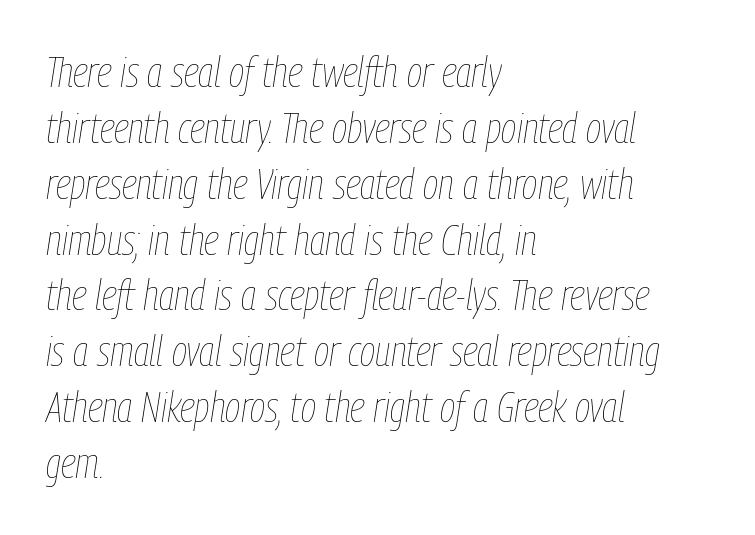
The image shows 42 px thin, condensed type, italic (leaning right); set left-aligned, normal line spacing (1.33x), normal letter spacing, not underlined; low stroke contrast and a medium x-height.
